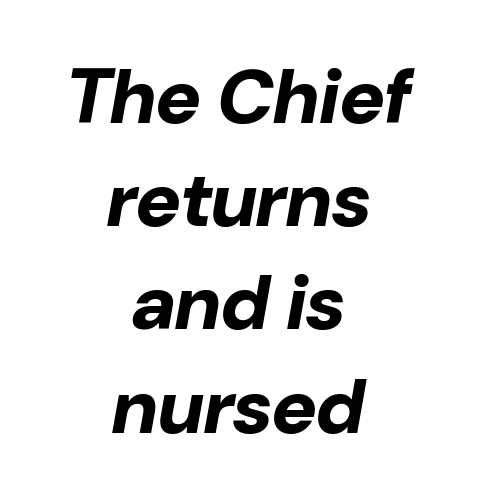
Q: Is the text bold? A: Yes.
Q: Is the text italic (slanted)? A: Yes, it leans right by about 10 degrees.
Q: Is the text underlined? A: No.
Q: How is the paragraph aligned? A: Centered.
Q: Is the spacing between letters normal or unusually wide? A: Normal.
Q: Is the spacing between lines tight, normal or loose? A: Normal.
Q: Width (condensed, normal, or wide)? A: Normal.
Q: Stroke contrast? A: Low.
Q: x-height? A: Medium.
Q: Monospaced? A: No.
